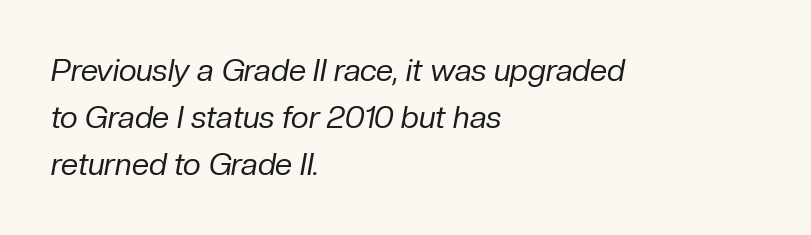
{"italic": "yes", "lean": "right", "slant_degrees": 10, "bold": "no", "weight": "regular", "width": "normal", "stroke_contrast": "low", "x_height": "medium", "monospaced": "no", "underline": "no", "align": "left", "line_spacing": "normal", "line_spacing_ratio": 1.52, "letter_spacing": "normal", "letter_spacing_em": 0.0, "glyph_px": 31}
